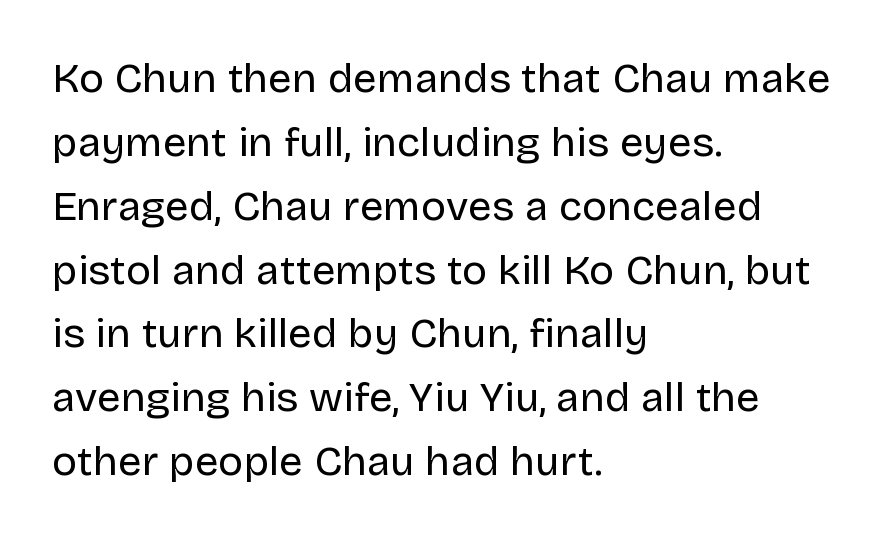
Short note: letters normally spaced. These lines sit exactly where default settings would place them. The lettering holds an erect, upright posture throughout. Horizontal alignment here is leftward, the default for most running prose. A clean baseline with only descenders dipping below it.
